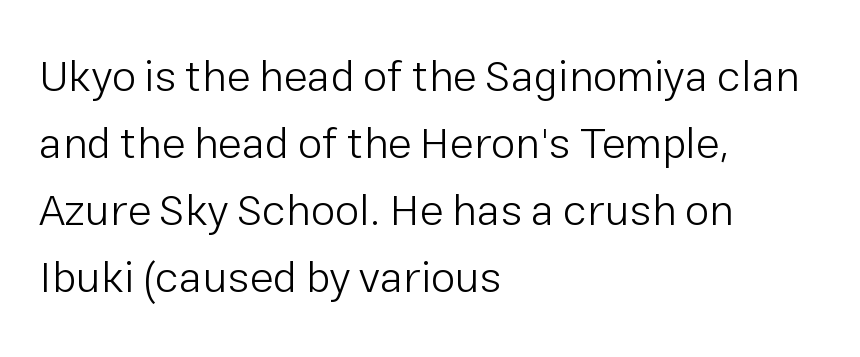
The image shows 44 px light sans-serif type, upright; set left-aligned, normal line spacing (1.52x), normal letter spacing, not underlined; low stroke contrast and a medium x-height.
